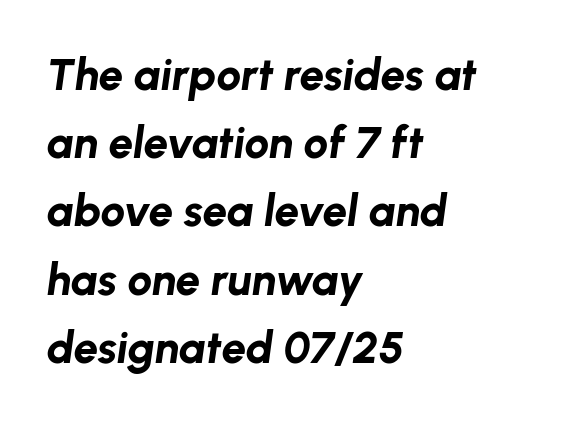
The image shows 44 px bold type, italic (leaning right); set left-aligned, normal line spacing (1.55x), normal letter spacing, not underlined; low stroke contrast and a medium x-height.
